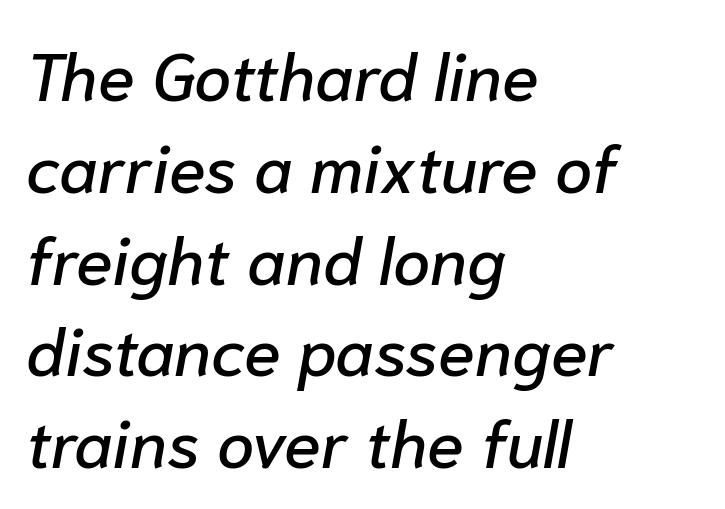
The text block is weighted toward the left margin, trailing off unevenly rightward. The passage shown leans; its letterforms are oblique. The strip under each line holds only bare page. Compared with typical paragraphs, the rows here are spaced about the same. Is this a fixed-width face? No — the glyphs have proportional, varying widths.
